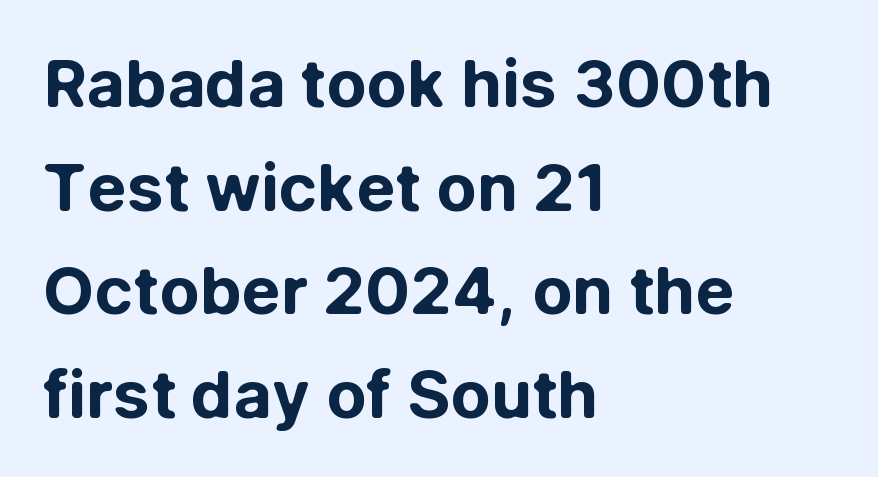
{"serif": "no", "italic": "no", "bold": "yes", "weight": "bold", "width": "normal", "stroke_contrast": "low", "x_height": "medium", "monospaced": "no", "underline": "no", "align": "left", "line_spacing": "normal", "line_spacing_ratio": 1.57, "letter_spacing": "normal", "letter_spacing_em": 0.0, "glyph_px": 66}
